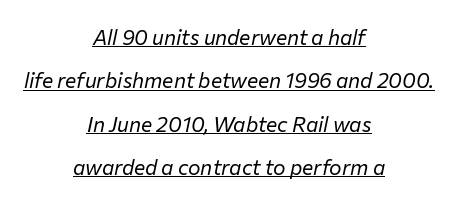
Q: Is the text bold? A: No.
Q: Is the text italic (slanted)? A: Yes, it leans right by about 12 degrees.
Q: Is the text underlined? A: Yes.
Q: How is the paragraph aligned? A: Centered.
Q: Is the spacing between letters normal or unusually wide? A: Normal.
Q: Is the spacing between lines tight, normal or loose? A: Loose.
